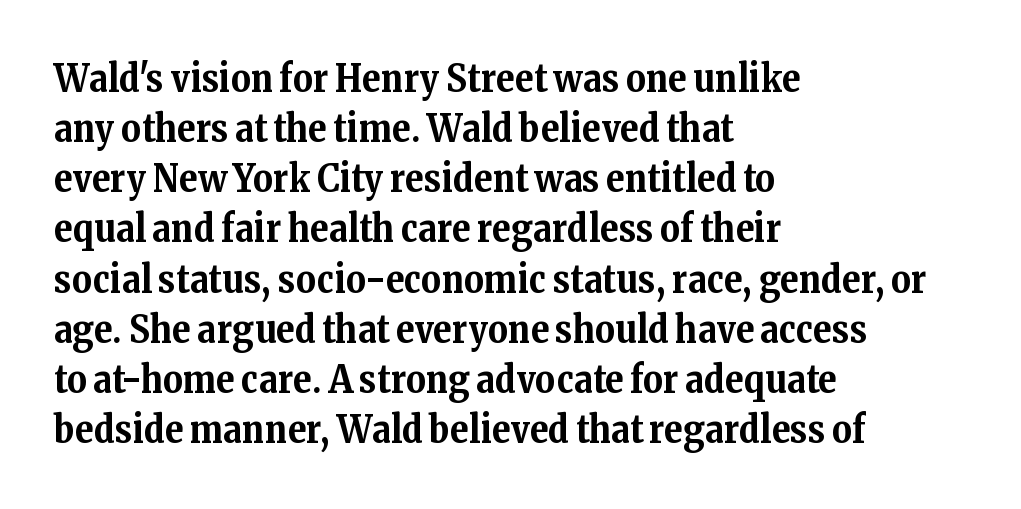
{"serif": "yes", "italic": "no", "bold": "yes", "weight": "bold", "width": "normal", "stroke_contrast": "medium", "x_height": "medium", "monospaced": "no", "underline": "no", "align": "left", "line_spacing": "normal", "line_spacing_ratio": 1.32, "letter_spacing": "normal", "letter_spacing_em": 0.0, "glyph_px": 38}
